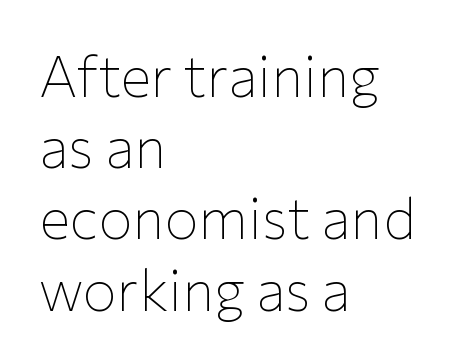
{"serif": "no", "italic": "no", "bold": "no", "weight": "thin", "width": "normal", "stroke_contrast": "low", "x_height": "medium", "monospaced": "no", "underline": "no", "align": "left", "line_spacing": "normal", "line_spacing_ratio": 1.25, "letter_spacing": "normal", "letter_spacing_em": 0.0, "glyph_px": 57}
